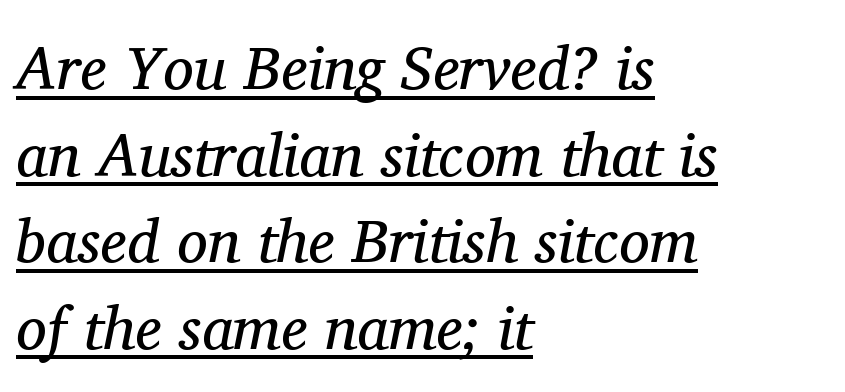
The image shows 61 px regular-weight serif type, italic (leaning right); set left-aligned, normal line spacing (1.42x), normal letter spacing, underlined; medium stroke contrast and a medium x-height.
